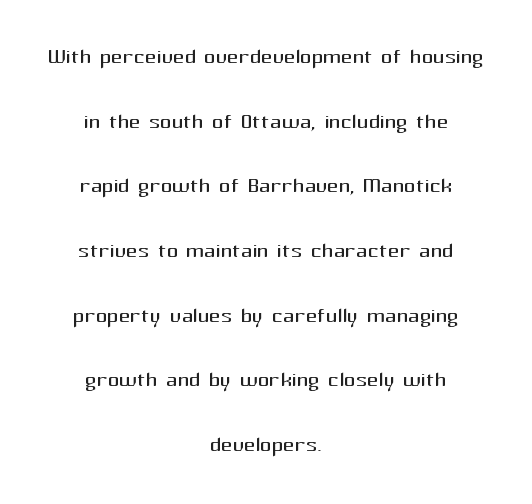
Honestly, the letter spacing is just normal — you wouldn't notice it. Each letter keeps its own natural width here, so spacing adapts to shape. A typesetter would label this face a sans. A clean baseline with only descenders dipping below it.
